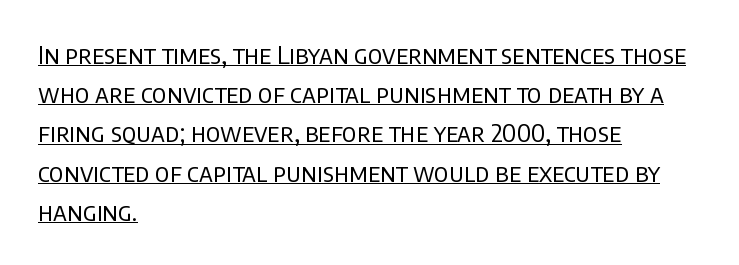
Q: Is the text bold? A: No.
Q: Is the text italic (slanted)? A: No, it is upright.
Q: Is the text underlined? A: Yes.
Q: How is the paragraph aligned? A: Left-aligned.
Q: Is the spacing between letters normal or unusually wide? A: Normal.
Q: Is the spacing between lines tight, normal or loose? A: Normal.
